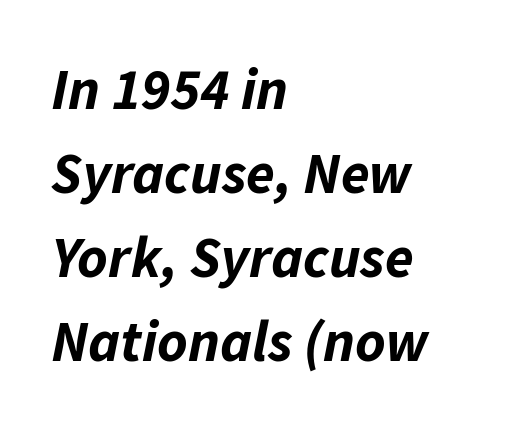
Each row of text sits above clean, open space. Standard letterfit; no display-style spreading of the glyphs. What weight is shown? A full bold with thick strokes. The rag falls on the right side of this text block.
